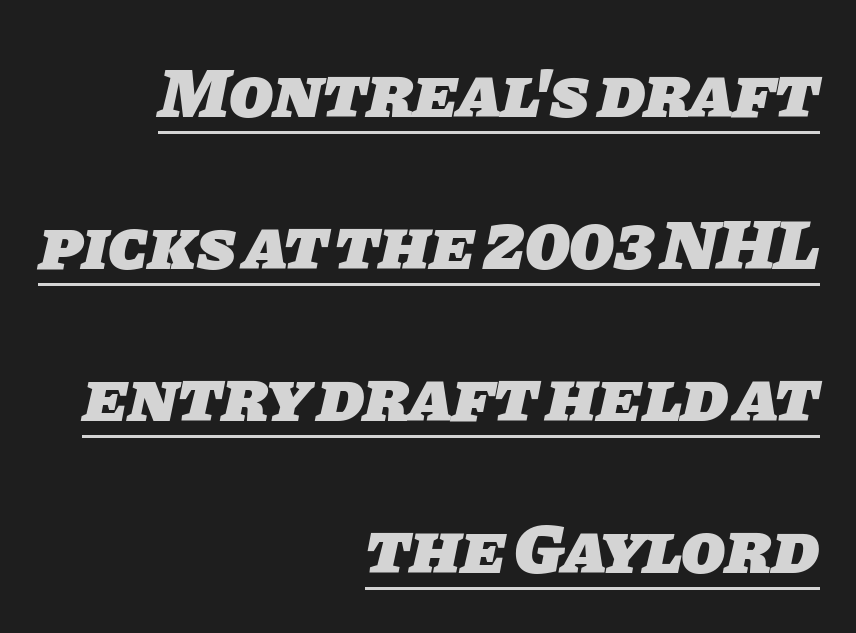
A full-strength bold gives these letters their thick strokes. This sample has the flowing, uneven cadence of proportional lettering. Looks like someone drew a line under every word here. You could fit nearly another row in the gap between these rows. Visually the block forms a straight wall on the right and a jagged coastline on the left.
